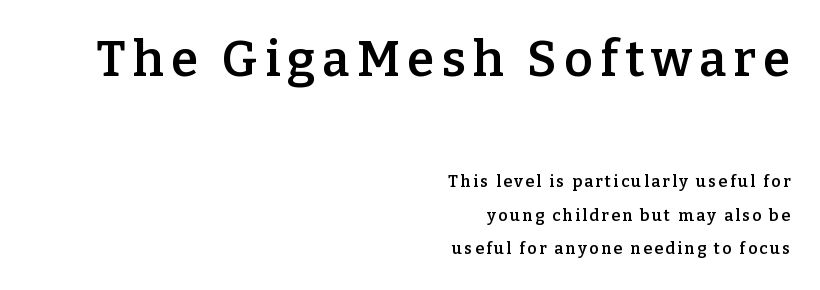
Q: Is the text bold? A: Semi-bold.
Q: Is the text italic (slanted)? A: No, it is upright.
Q: Is the typeface a serif or a sans-serif typeface? A: Serif.
Q: Is the text underlined? A: No.
Q: How is the paragraph aligned? A: Right-aligned.
Q: Is the spacing between lines tight, normal or loose? A: Loose.
Q: Which block of text is set in a larger size, the first (top) or the second (bottom)? A: The first (top) one.
Q: Width (condensed, normal, or wide)? A: Normal.
Q: Stroke contrast? A: Low.
Q: x-height? A: Medium.
Q: Monospaced? A: No.
